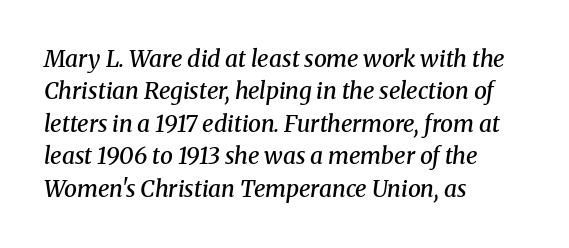
How would I describe the line gaps? Plain and ordinary. The words here are not underlined. A typesetter would call this zero additional tracking. An italicized treatment has been applied to the whole sample. The typesetter chose a ragged-right arrangement here. Look at the stroke-to-counter ratio: somewhat heavy, a semibold.
